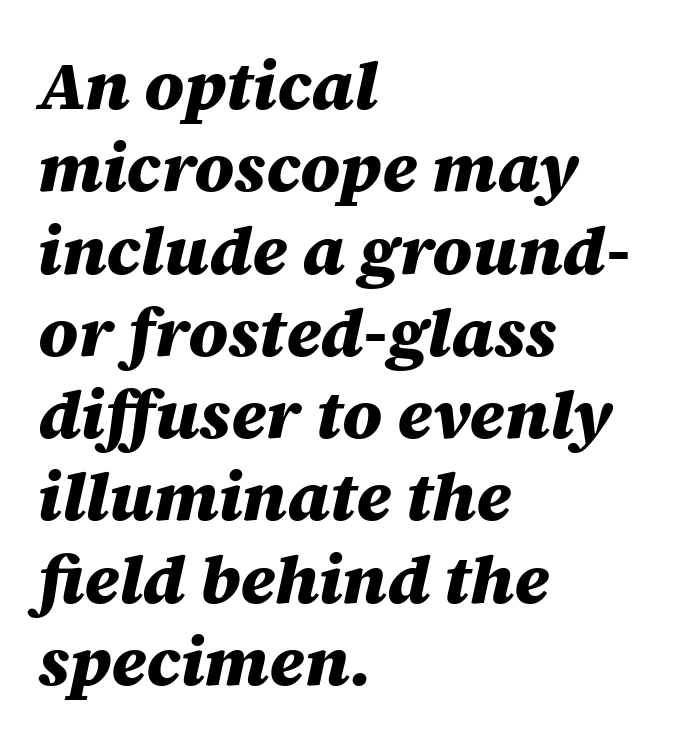
{"italic": "yes", "lean": "right", "slant_degrees": 12, "bold": "yes", "weight": "heavy", "width": "normal", "stroke_contrast": "medium", "x_height": "large", "monospaced": "no", "underline": "no", "align": "left", "line_spacing_ratio": 1.21, "letter_spacing": "normal", "letter_spacing_em": 0.0, "glyph_px": 68}
